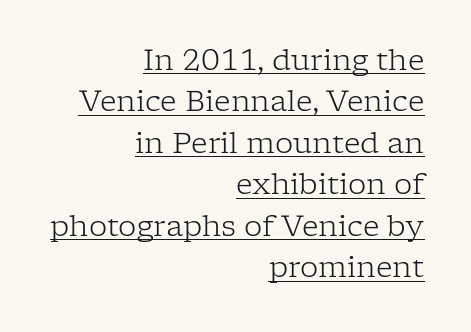
The image shows 29 px light serif type, upright; set right-aligned, normal line spacing (1.43x), normal letter spacing, underlined; low stroke contrast and a medium x-height.
